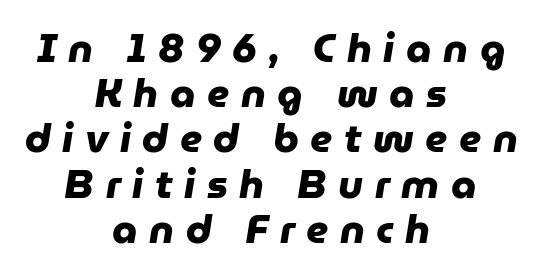
Line starts and ends both wander, symmetrically. Is there much room between lines? No — they nearly touch. Quick note: underline off. Substantial extra tracking has been applied to these lines. Proportional: the letters do not fall into vertical columns. Observe the absence of serifs on each vertical stroke in this sample.
